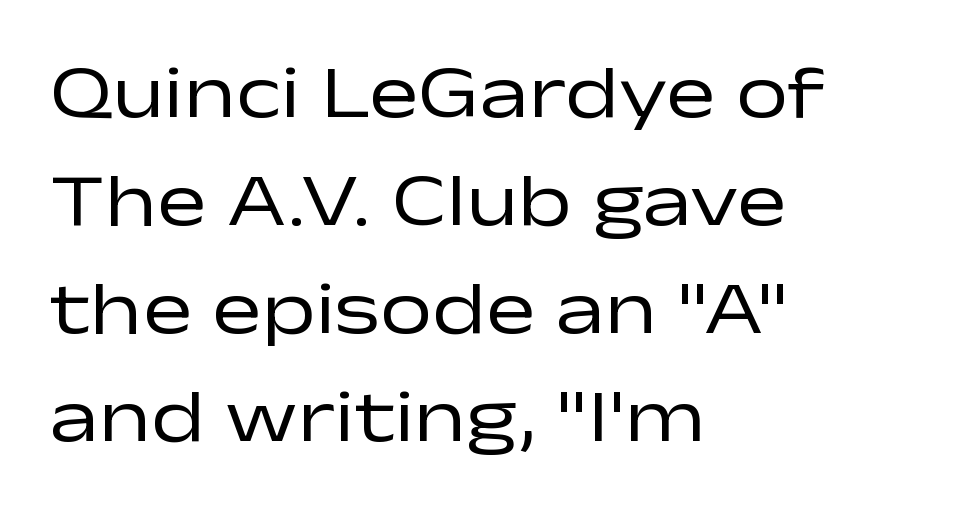
Q: Is the text bold? A: No.
Q: Is the text italic (slanted)? A: No, it is upright.
Q: Is the typeface a serif or a sans-serif typeface? A: Sans-serif.
Q: Is the text underlined? A: No.
Q: How is the paragraph aligned? A: Left-aligned.
Q: Is the spacing between letters normal or unusually wide? A: Normal.
Q: Is the spacing between lines tight, normal or loose? A: Normal.
Q: Width (condensed, normal, or wide)? A: Wide.
Q: Stroke contrast? A: Low.
Q: x-height? A: Medium.
Q: Monospaced? A: No.
